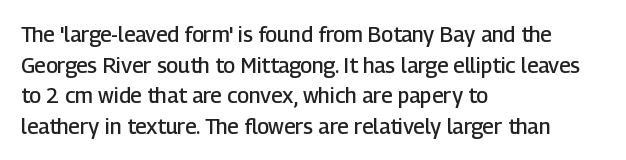
The image shows 21 px text type, upright; set left-aligned, normal line spacing (1.46x), normal letter spacing, not underlined.
